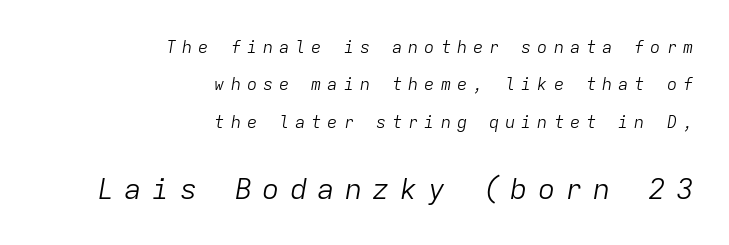
You can tell it's italic because the verticals aren't actually vertical. Glance below the letters and you will spot only blank space. This sample trades compactness for vertical openness between lines. A typesetter would call this monospace, since all characters share one set width. The strokes are not fattened; the text isn't bold. Visually the block forms a straight wall on the right and a jagged coastline on the left.
